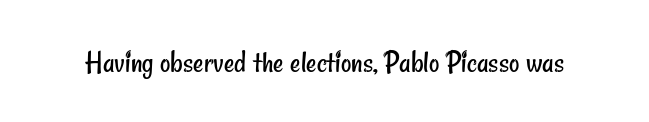
{"serif": "no", "bold": "no", "weight": "regular", "width": "condensed", "stroke_contrast": "low", "x_height": "small", "monospaced": "no", "underline": "no", "letter_spacing": "normal", "letter_spacing_em": 0.0, "glyph_px": 32}
